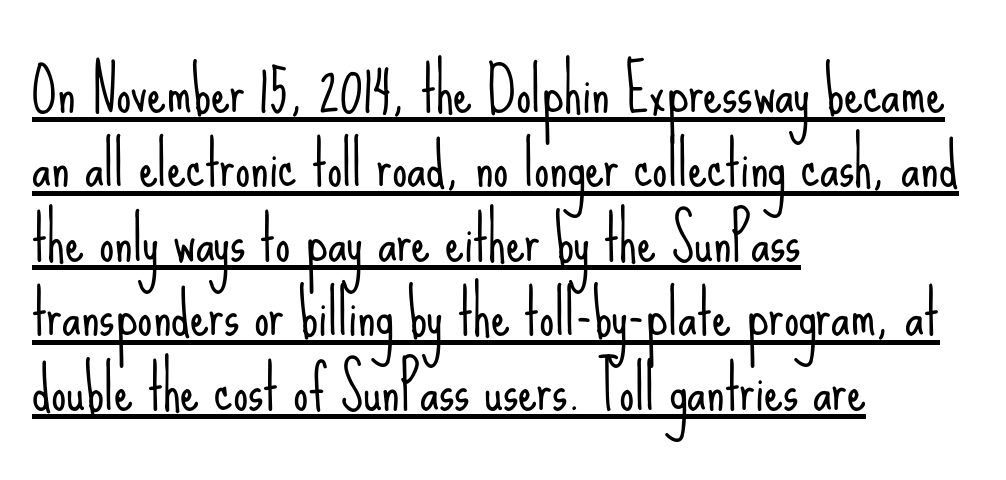
Q: Is the text bold? A: No.
Q: Is the text italic (slanted)? A: No, it is upright.
Q: Is the typeface a serif or a sans-serif typeface? A: Sans-serif.
Q: Is the text underlined? A: Yes.
Q: How is the paragraph aligned? A: Left-aligned.
Q: Is the spacing between letters normal or unusually wide? A: Normal.
Q: Width (condensed, normal, or wide)? A: Condensed.
Q: Stroke contrast? A: Low.
Q: x-height? A: Small.
Q: Monospaced? A: No.
